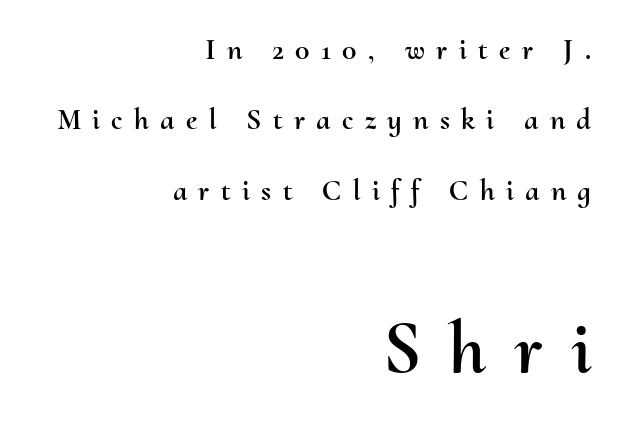
Only glyphs here, with clear space below each row. The paragraph has a hard right edge and a soft left edge. The designer gave the closing block more size than the opening block. Character widths vary here, with narrow letters taking less room than wide ones. Regarding leading, the lines here are spaced well apart. In terms of letterspacing, this is a distinctly airy, spread setting.
